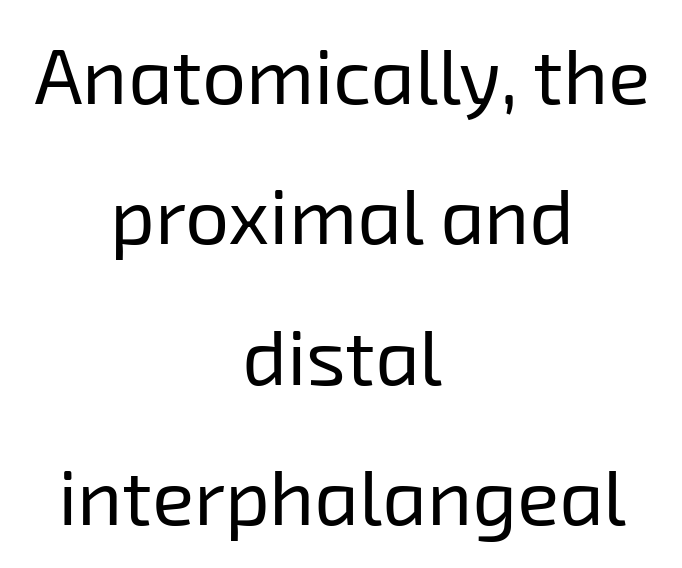
{"serif": "no", "bold": "no", "weight": "regular", "width": "normal", "stroke_contrast": "low", "x_height": "medium", "monospaced": "no", "underline": "no", "align": "center", "line_spacing_ratio": 1.8, "letter_spacing": "normal", "letter_spacing_em": 0.0, "glyph_px": 78}
